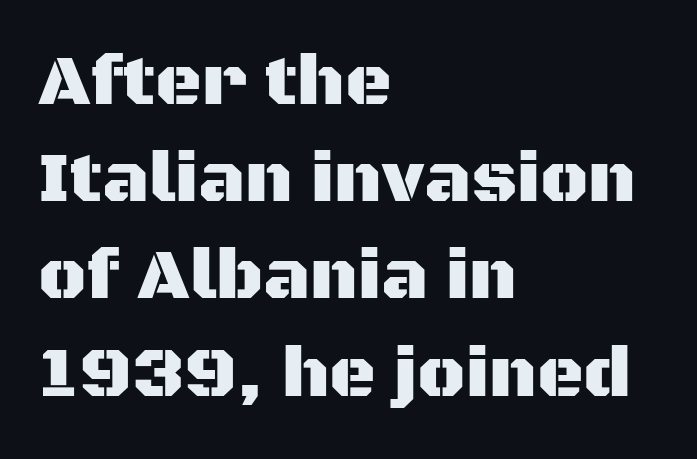
The image shows 72 px sans-serif type, upright; set left-aligned, normal line spacing (1.35x), normal letter spacing, not underlined; medium stroke contrast and a large x-height.
